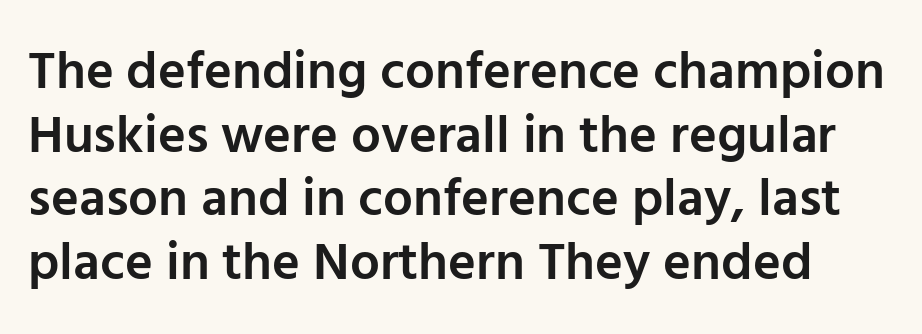
This is roman type, the default non-slanted kind. The passage shown is typed in a proportional face where columns would drift. Each word holds together tightly as a unit, with standard inter-letter gaps. Compared with an ordinary text face, these strokes are moderately heavier — a semibold.
